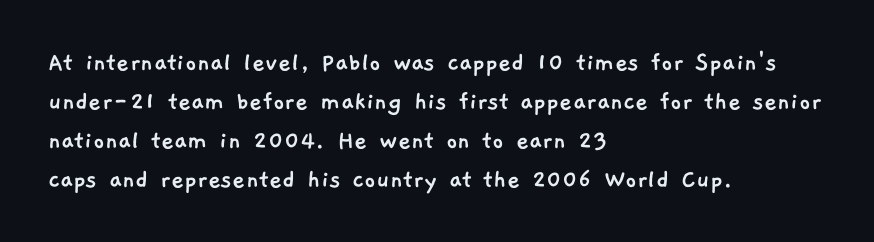
The image shows 28 px sans-serif type; set left-aligned, normal line spacing (1.39x), normal letter spacing, not underlined; low stroke contrast and a medium x-height.
